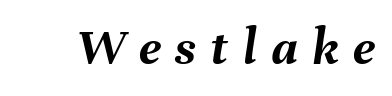
The gap between lines stays unmarked. Characters follow at a spacing far wider than the type designer built in. Think of a printed novel: that variable character pitch is what you see here. If you drew a line through each stem, it would be angled. Summary of weight: heavy, a full bold.
